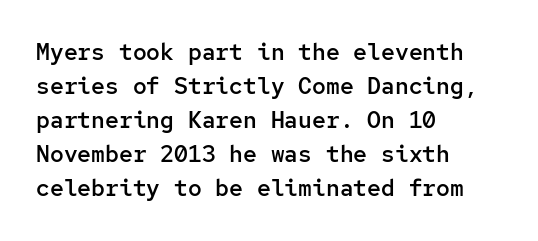
The image shows 23 px text type, upright; set left-aligned, normal line spacing (1.48x), normal letter spacing, not underlined.
